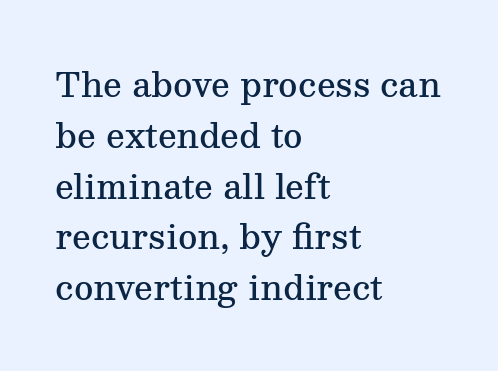
{"serif": "yes", "italic": "no", "bold": "semi", "weight": "semibold", "width": "normal", "stroke_contrast": "medium", "x_height": "medium", "monospaced": "no", "underline": "no", "align": "left", "line_spacing": "normal", "line_spacing_ratio": 1.54, "letter_spacing": "normal", "letter_spacing_em": 0.0, "glyph_px": 33}
